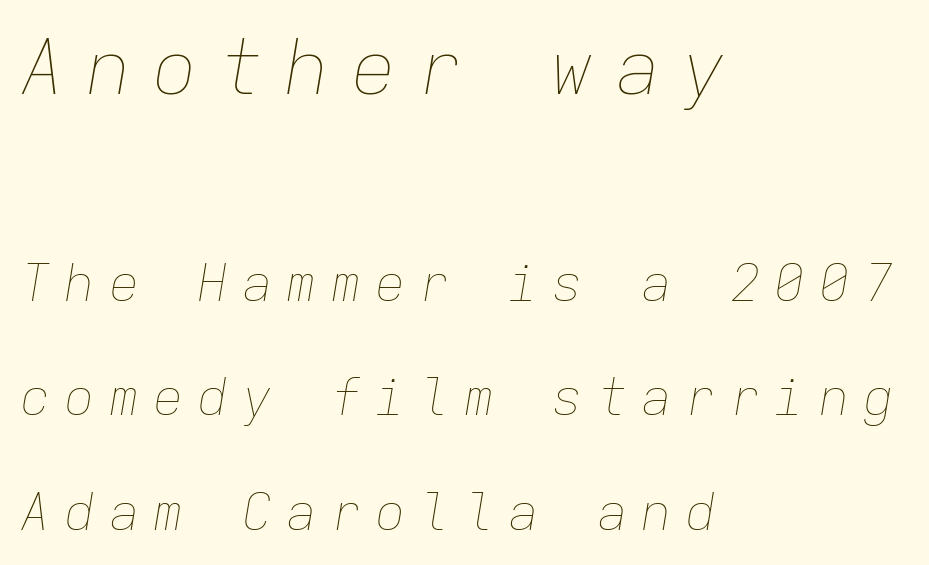
{"italic": "yes", "lean": "right", "slant_degrees": 9, "bold": "no", "weight": "thin", "width": "normal", "stroke_contrast": "low", "x_height": "medium", "monospaced": "yes", "underline": "no", "align": "left", "line_spacing": "loose", "line_spacing_ratio": 2.24, "letter_spacing": "wide", "letter_spacing_em": 0.27, "larger_block": "first", "size_ratio": 1.49, "glyph_px": 76}
